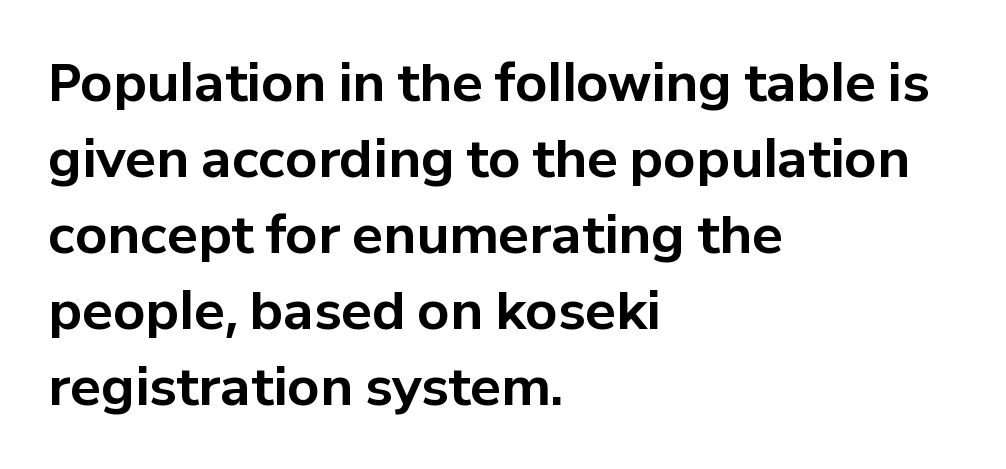
The image shows 51 px bold sans-serif type, upright; set left-aligned, normal line spacing (1.49x), normal letter spacing, not underlined; low stroke contrast and a medium x-height.
